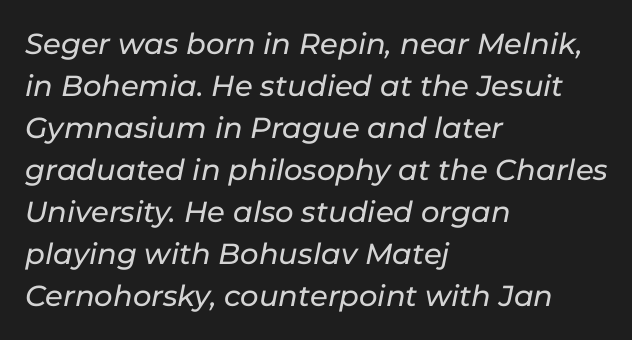
Q: Is the text italic (slanted)? A: Yes, it leans right by about 11 degrees.
Q: Is the text underlined? A: No.
Q: How is the paragraph aligned? A: Left-aligned.
Q: Is the spacing between letters normal or unusually wide? A: Normal.
Q: Is the spacing between lines tight, normal or loose? A: Normal.
Q: Width (condensed, normal, or wide)? A: Normal.
Q: Stroke contrast? A: Low.
Q: x-height? A: Medium.
Q: Monospaced? A: No.
